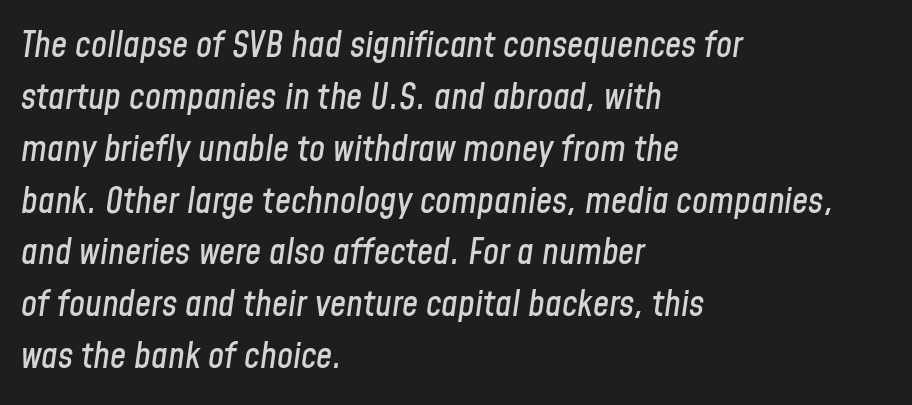
Q: Is the text italic (slanted)? A: Yes, it leans right by about 8 degrees.
Q: Is the text underlined? A: No.
Q: How is the paragraph aligned? A: Left-aligned.
Q: Is the spacing between letters normal or unusually wide? A: Normal.
Q: Is the spacing between lines tight, normal or loose? A: Normal.
Q: Width (condensed, normal, or wide)? A: Condensed.
Q: Stroke contrast? A: Low.
Q: x-height? A: Medium.
Q: Monospaced? A: No.
